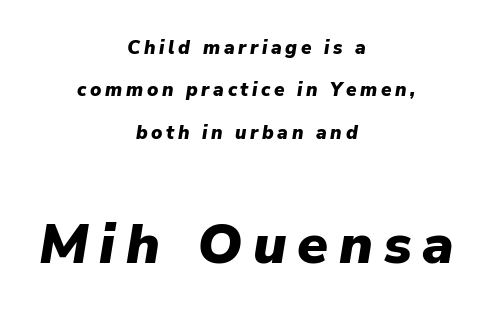
An italicized treatment has been applied to the whole sample. The vertical gap from one line to the next is large. The following chunk of copy outweighs the initial chunk in type size. Compared with an ordinary text face, these strokes are far heavier — a full bold. Looks like regular typesetting: each glyph gets only the width it needs.
